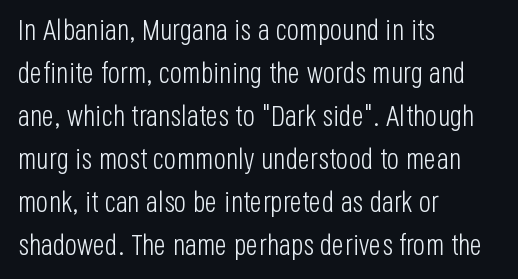
The passage shown is not bold in any degree. Stroke terminals: plain, sans-serif. The space directly below the letters is spotless. Leading matches the norm, producing a regular column.
